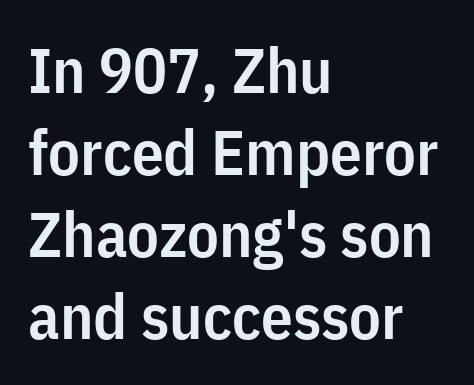
Q: Is the text bold? A: Semi-bold.
Q: Is the text italic (slanted)? A: No, it is upright.
Q: Is the typeface a serif or a sans-serif typeface? A: Sans-serif.
Q: Is the text underlined? A: No.
Q: How is the paragraph aligned? A: Left-aligned.
Q: Is the spacing between letters normal or unusually wide? A: Normal.
Q: Is the spacing between lines tight, normal or loose? A: Normal.
Q: Width (condensed, normal, or wide)? A: Condensed.
Q: Stroke contrast? A: Low.
Q: x-height? A: Medium.
Q: Monospaced? A: No.
